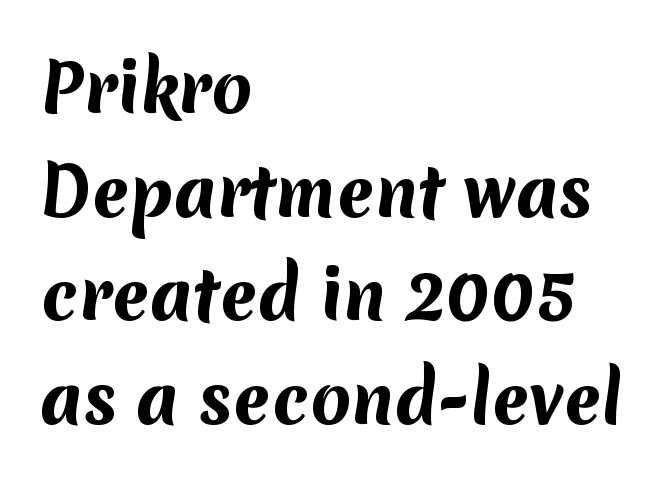
Q: Is the text bold? A: Yes.
Q: Is the typeface a serif or a sans-serif typeface? A: Sans-serif.
Q: Is the text underlined? A: No.
Q: How is the paragraph aligned? A: Left-aligned.
Q: Is the spacing between letters normal or unusually wide? A: Normal.
Q: Is the spacing between lines tight, normal or loose? A: Normal.
Q: Width (condensed, normal, or wide)? A: Normal.
Q: Stroke contrast? A: Medium.
Q: x-height? A: Medium.
Q: Monospaced? A: No.
